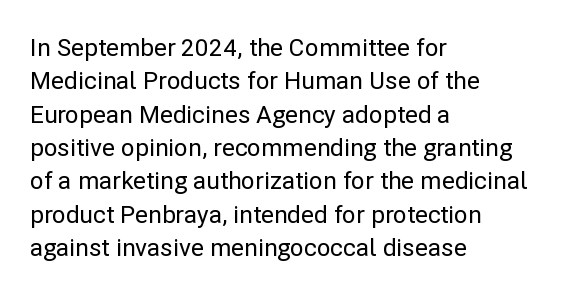
The image shows 24 px text type, upright; set left-aligned, normal line spacing (1.39x), normal letter spacing, not underlined.
